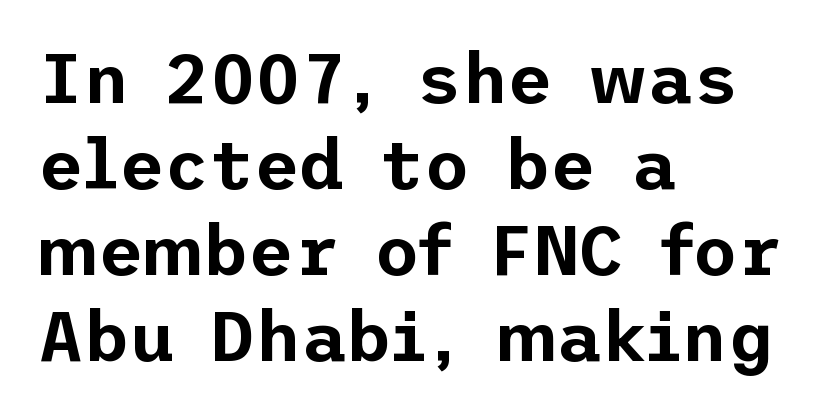
Line beginnings align vertically; line endings do not. This sample uses a sans-serif face. Look at the tracking — it's just the regular setting, nothing added. Anything drawn beneath the words? Only blank space.
